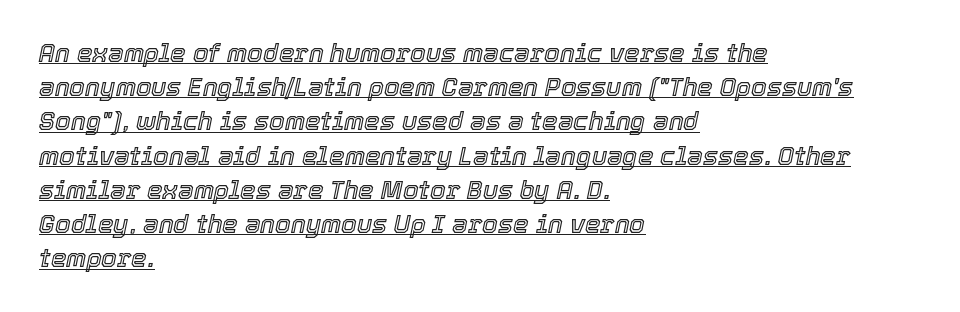
Each line starts at the same left margin while the right side varies. Rows of type keep a routine distance in the vertical direction. A baseline rule has been typeset under these characters. Would a proofreader flag this as italicized? Yes.
